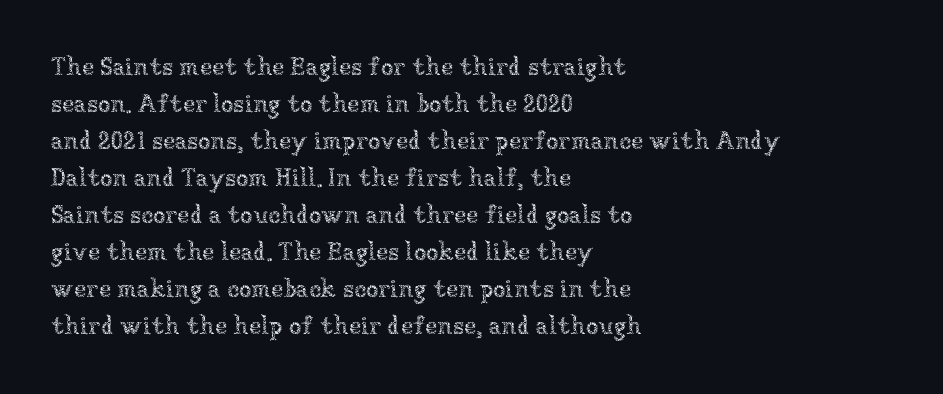
The image shows 25 px text type, upright; set left-aligned, normal line spacing (1.48x), normal letter spacing, not underlined.
